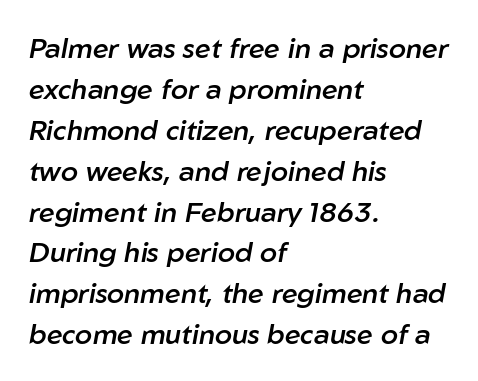
Summary of vertical rhythm: regular, with standard interline spacing. Italic: yes, the glyphs are oblique. Line starts are locked; line ends wander. Each letter keeps its own natural width here, so spacing adapts to shape. Does the weight exceed regular? Yes, but only to semibold. Check under the words: just untouched page.
